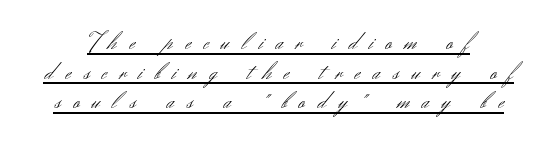
The image shows 25 px text type; set line spacing 1.19x, unusually wide letter spacing (+0.5 em), underlined.
